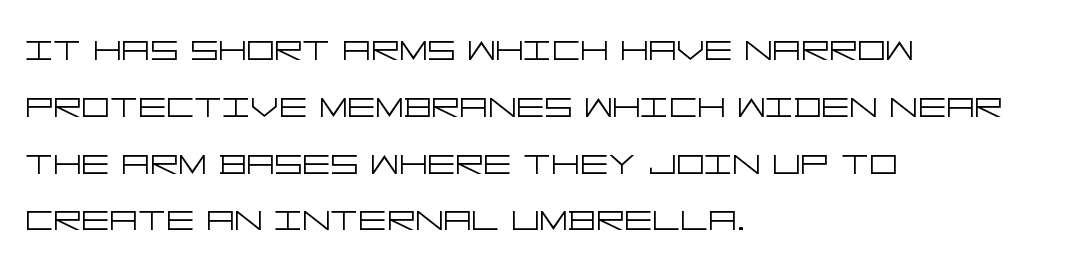
{"serif": "no", "italic": "no", "bold": "no", "weight": "light", "width": "wide", "stroke_contrast": "low", "x_height": "large", "underline": "no", "align": "left", "line_spacing": "normal", "line_spacing_ratio": 1.29, "letter_spacing": "normal", "letter_spacing_em": 0.0, "glyph_px": 44}
